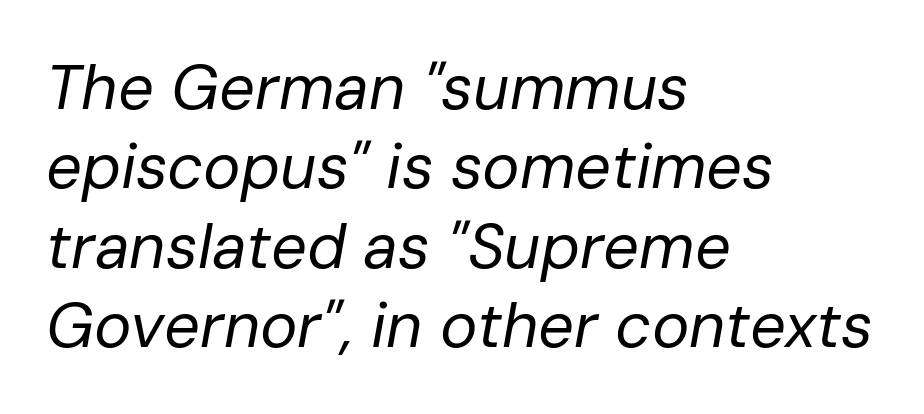
{"italic": "yes", "lean": "right", "slant_degrees": 10, "bold": "no", "weight": "regular", "width": "normal", "stroke_contrast": "low", "x_height": "medium", "monospaced": "no", "underline": "no", "align": "left", "line_spacing": "normal", "line_spacing_ratio": 1.26, "letter_spacing": "normal", "letter_spacing_em": 0.0, "glyph_px": 63}
